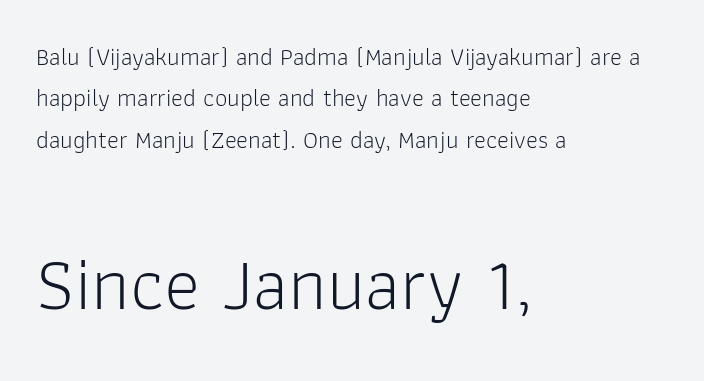
Q: Is the text bold? A: No.
Q: Is the text italic (slanted)? A: No, it is upright.
Q: Is the typeface a serif or a sans-serif typeface? A: Sans-serif.
Q: Is the text underlined? A: No.
Q: How is the paragraph aligned? A: Left-aligned.
Q: Is the spacing between letters normal or unusually wide? A: Normal.
Q: Is the spacing between lines tight, normal or loose? A: Normal.
Q: Which block of text is set in a larger size, the first (top) or the second (bottom)? A: The second (bottom) one.
Q: Width (condensed, normal, or wide)? A: Normal.
Q: Stroke contrast? A: Low.
Q: x-height? A: Medium.
Q: Monospaced? A: No.
